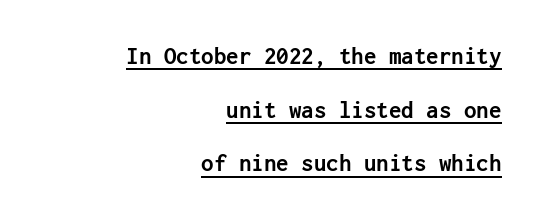
{"italic": "no", "bold": "yes", "underline": "yes", "align": "right", "line_spacing": "loose", "line_spacing_ratio": 2.15, "letter_spacing": "normal", "letter_spacing_em": 0.0, "glyph_px": 25}
